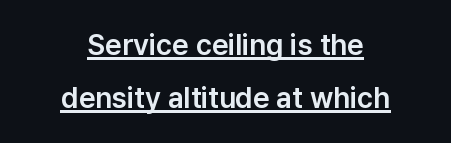
Q: Is the text italic (slanted)? A: No, it is upright.
Q: Is the typeface a serif or a sans-serif typeface? A: Sans-serif.
Q: Is the text underlined? A: Yes.
Q: How is the paragraph aligned? A: Centered.
Q: Is the spacing between letters normal or unusually wide? A: Normal.
Q: Width (condensed, normal, or wide)? A: Normal.
Q: Stroke contrast? A: Low.
Q: x-height? A: Medium.
Q: Monospaced? A: No.
